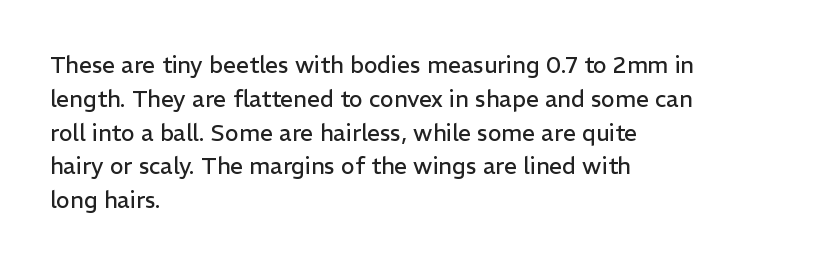
The image shows 23 px text type, upright; set left-aligned, normal line spacing (1.47x), normal letter spacing, not underlined.
